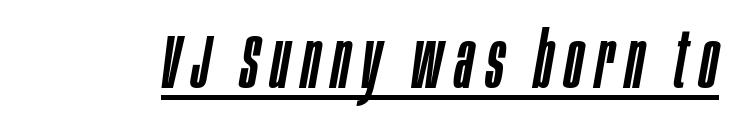
Somebody hit Ctrl+U on this one — the words are underlined. You could not count columns in this text — the font is proportionally spaced. This sample uses an oblique cut, with every glyph tilted off the vertical.
